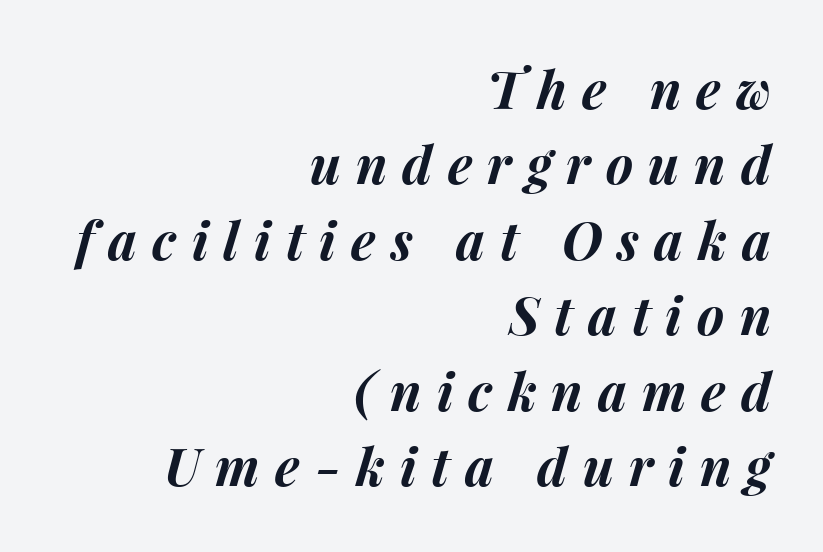
Q: Is the text bold? A: Yes.
Q: Is the text italic (slanted)? A: Yes, it leans right by about 15 degrees.
Q: Is the text underlined? A: No.
Q: How is the paragraph aligned? A: Right-aligned.
Q: Is the spacing between letters normal or unusually wide? A: Unusually wide.
Q: Is the spacing between lines tight, normal or loose? A: Normal.
Q: Width (condensed, normal, or wide)? A: Normal.
Q: Stroke contrast? A: Medium.
Q: x-height? A: Medium.
Q: Monospaced? A: No.
